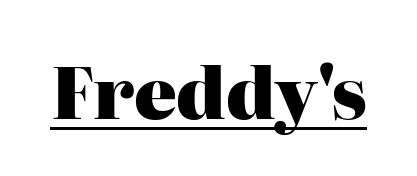
Q: Is the text bold? A: Yes.
Q: Is the text italic (slanted)? A: No, it is upright.
Q: Is the typeface a serif or a sans-serif typeface? A: Serif.
Q: Is the text underlined? A: Yes.
Q: Is the spacing between letters normal or unusually wide? A: Normal.
Q: Width (condensed, normal, or wide)? A: Normal.
Q: Stroke contrast? A: High.
Q: x-height? A: Medium.
Q: Monospaced? A: No.
